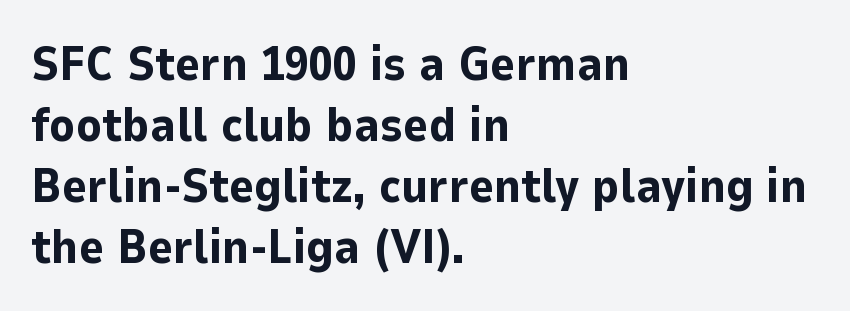
{"serif": "no", "italic": "no", "bold": "yes", "weight": "bold", "width": "normal", "stroke_contrast": "low", "x_height": "medium", "monospaced": "no", "underline": "no", "align": "left", "line_spacing": "normal", "line_spacing_ratio": 1.27, "letter_spacing": "normal", "letter_spacing_em": 0.0, "glyph_px": 48}
